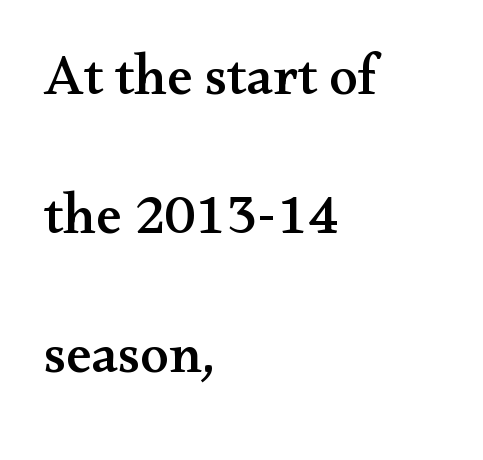
A bare baseline throughout the passage. Posture: upright roman. Looks like regular typesetting: each glyph gets only the width it needs. Quick note: interline space is abundant. Little horizontal feet cap the strokes, marking this as serif type. In terms of letterspacing, this is plain default setting.
